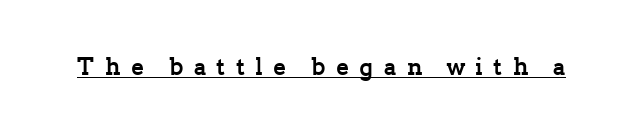
The image shows 24 px bold type, upright; set unusually wide letter spacing (+0.43 em), underlined.
